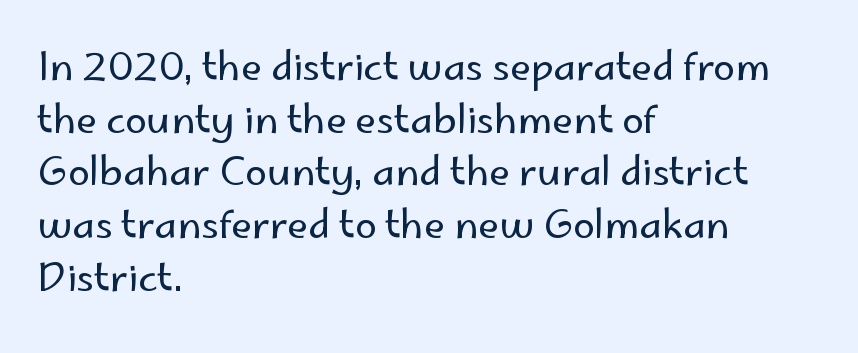
Q: Is the text bold? A: No.
Q: Is the text italic (slanted)? A: No, it is upright.
Q: Is the typeface a serif or a sans-serif typeface? A: Sans-serif.
Q: Is the text underlined? A: No.
Q: How is the paragraph aligned? A: Left-aligned.
Q: Is the spacing between letters normal or unusually wide? A: Normal.
Q: Is the spacing between lines tight, normal or loose? A: Normal.
Q: Width (condensed, normal, or wide)? A: Normal.
Q: Stroke contrast? A: Low.
Q: x-height? A: Small.
Q: Monospaced? A: No.
